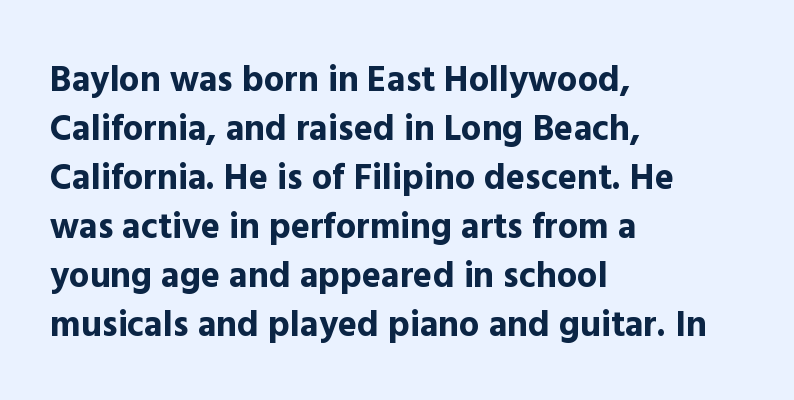
{"serif": "no", "italic": "no", "bold": "yes", "weight": "bold", "width": "normal", "x_height": "medium", "monospaced": "no", "underline": "no", "align": "left", "line_spacing": "normal", "line_spacing_ratio": 1.36, "letter_spacing": "normal", "letter_spacing_em": 0.0, "glyph_px": 36}
